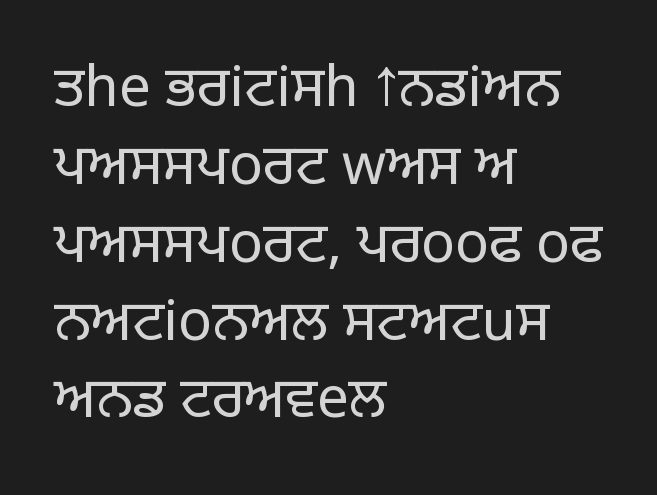
The image shows 56 px light sans-serif type, upright; set left-aligned, normal line spacing (1.39x), normal letter spacing, not underlined; low stroke contrast and a large x-height.
